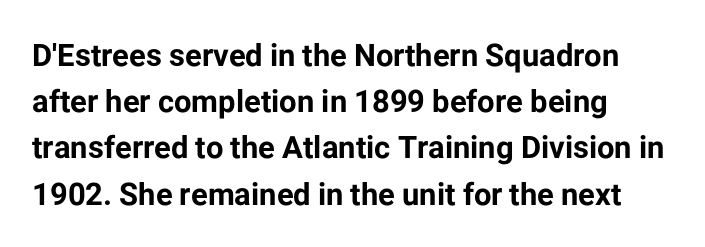
The image shows 31 px bold sans-serif type, upright; set left-aligned, normal line spacing (1.49x), normal letter spacing, not underlined; low stroke contrast and a medium x-height.
